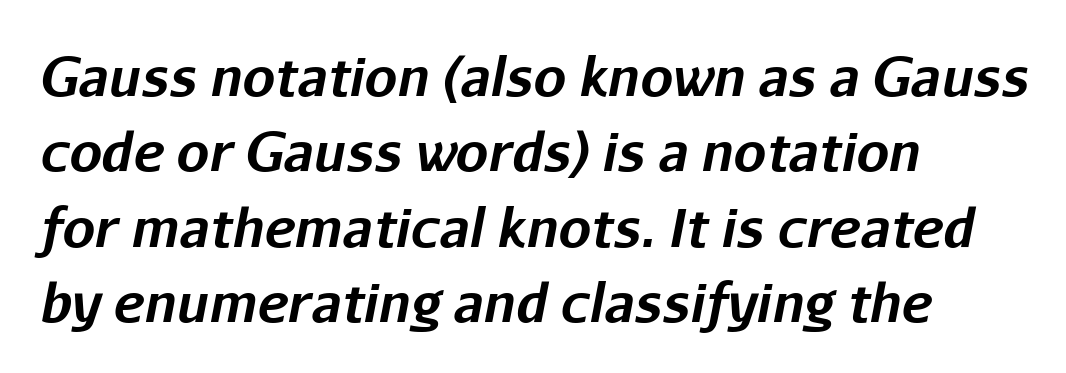
{"italic": "yes", "lean": "right", "slant_degrees": 11, "bold": "yes", "weight": "bold", "width": "normal", "stroke_contrast": "low", "x_height": "medium", "monospaced": "no", "underline": "no", "align": "left", "line_spacing": "normal", "line_spacing_ratio": 1.45, "letter_spacing": "normal", "letter_spacing_em": 0.0, "glyph_px": 52}
